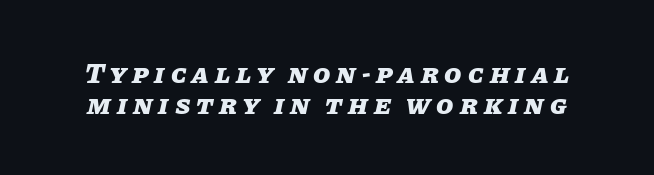
The image shows 28 px heavy type, italic (leaning right); set tight line spacing (1.11x), unusually wide letter spacing (+0.21 em), not underlined; low stroke contrast and a large x-height.
